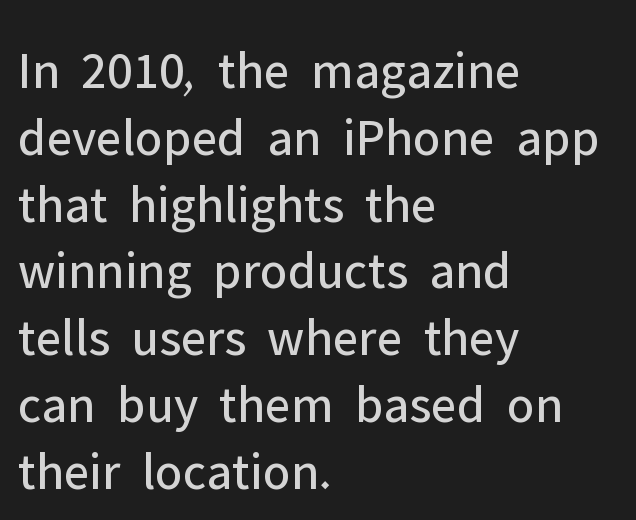
Casual observation: everything's shoved over to the left. Do the letters lean? They stand straight. The face used here is proportionally spaced, like ordinary book or web type. The type is set solid horizontally, with unmodified tracking.
